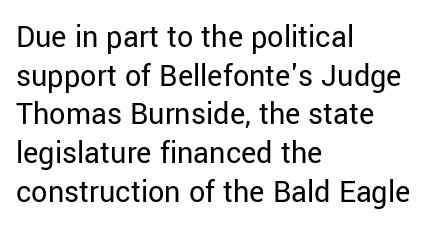
{"serif": "no", "italic": "no", "bold": "no", "weight": "regular", "width": "normal", "stroke_contrast": "low", "x_height": "medium", "monospaced": "no", "underline": "no", "align": "left", "line_spacing_ratio": 1.21, "letter_spacing": "normal", "letter_spacing_em": 0.0, "glyph_px": 32}
